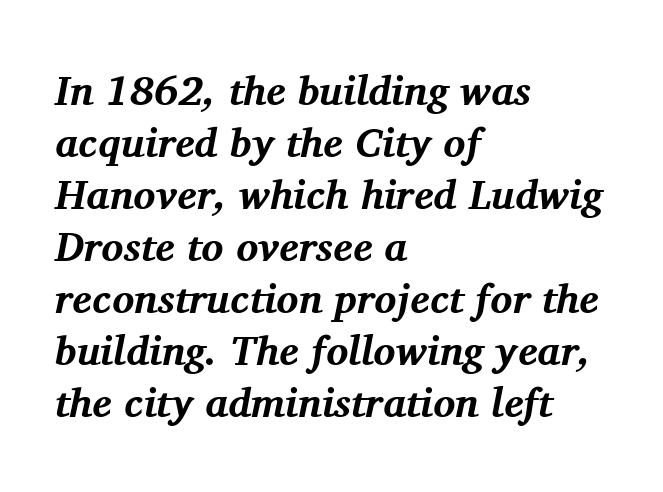
The image shows 41 px bold serif type, italic (leaning right); set left-aligned, normal line spacing (1.27x), normal letter spacing, not underlined; medium stroke contrast and a medium x-height.
